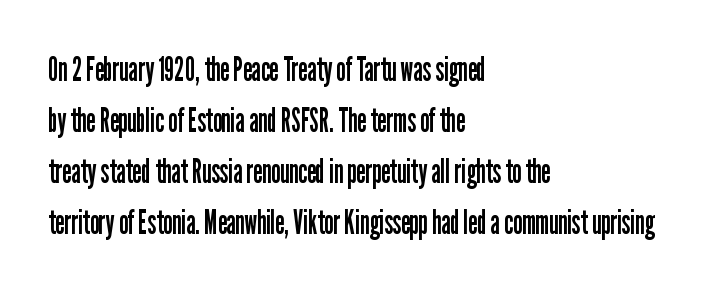
{"serif": "no", "italic": "no", "bold": "no", "weight": "regular", "width": "condensed", "stroke_contrast": "low", "x_height": "medium", "monospaced": "no", "underline": "no", "align": "left", "line_spacing": "normal", "line_spacing_ratio": 1.5, "letter_spacing": "normal", "letter_spacing_em": 0.0, "glyph_px": 34}
